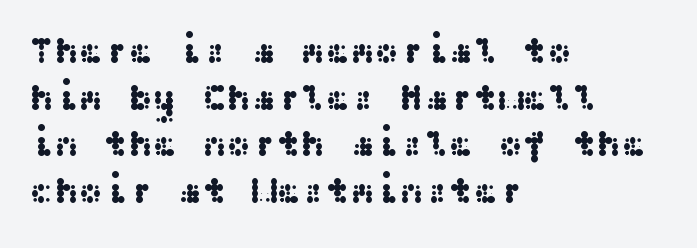
The image shows 37 px wide sans-serif type, upright; set left-aligned, normal line spacing (1.26x), normal letter spacing, not underlined; medium stroke contrast and a medium x-height.
